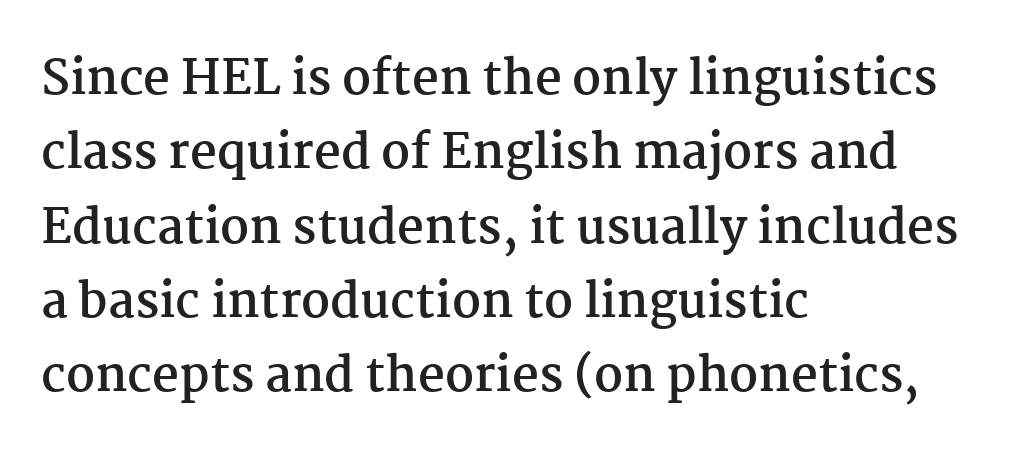
The image shows 47 px semibold serif type, upright; set left-aligned, normal line spacing (1.58x), normal letter spacing, not underlined; medium stroke contrast and a medium x-height.
